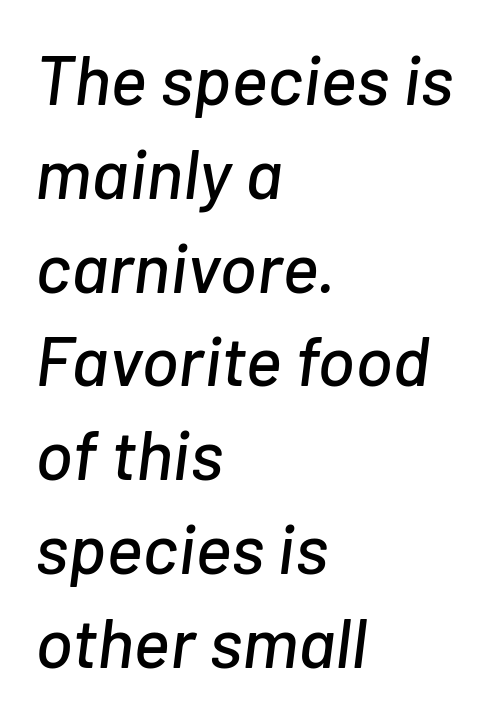
How would I describe the line gaps? Plain and ordinary. The rendering applies a slant to the glyphs. Each letter keeps its own natural width here, so spacing adapts to shape. Default kerning and tracking; the words read as compact shapes. The gap between lines stays unmarked.
